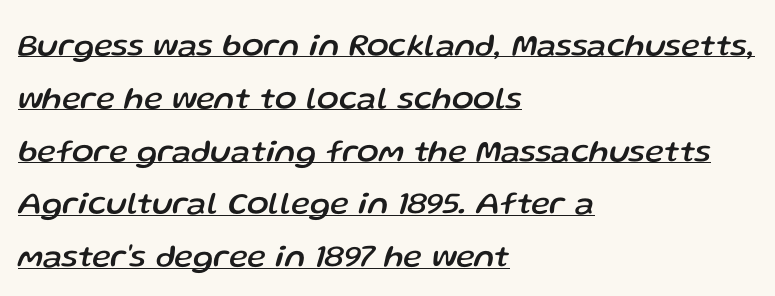
{"italic": "yes", "lean": "right", "slant_degrees": 13, "width": "normal", "stroke_contrast": "low", "x_height": "medium", "monospaced": "no", "underline": "yes", "align": "left", "line_spacing": "normal", "line_spacing_ratio": 1.65, "letter_spacing": "normal", "letter_spacing_em": 0.0, "glyph_px": 32}
